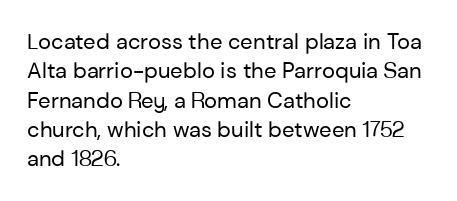
Caption: face not bold, strokes unweighted. Whoever set this chose a conventional vertical rhythm. This sample uses plain, unmodified letter spacing. The lettering stays uniformly vertical, giving the passage a roman look. Rule under the text: the space is simply empty.
